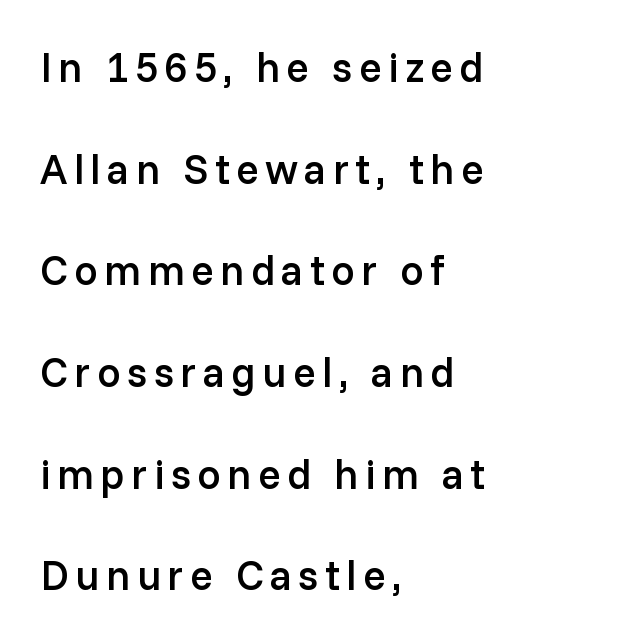
{"serif": "no", "italic": "no", "bold": "semi", "weight": "semibold", "width": "normal", "stroke_contrast": "low", "x_height": "medium", "monospaced": "no", "underline": "no", "align": "left", "line_spacing": "loose", "line_spacing_ratio": 2.42, "glyph_px": 42}
